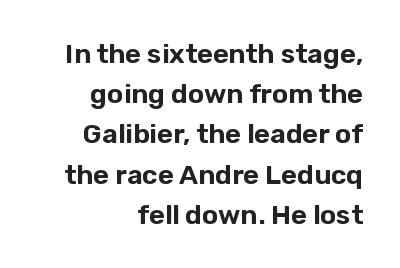
The image shows 27 px text type, upright; set right-aligned, normal line spacing (1.49x), normal letter spacing, not underlined.
